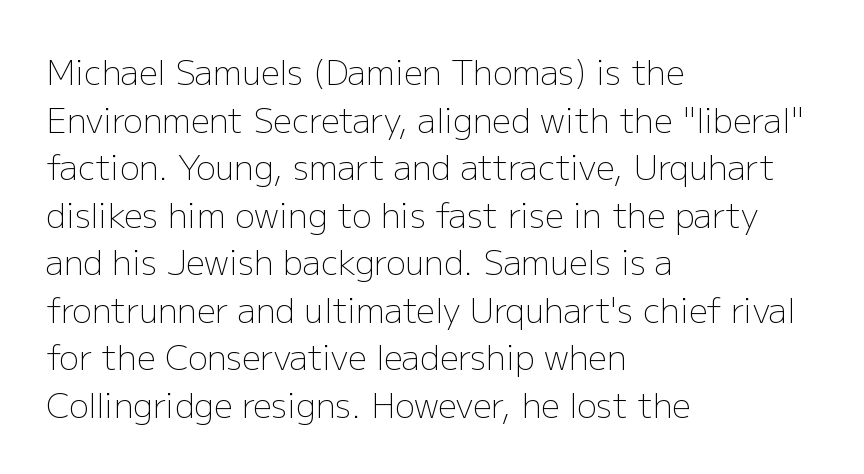
The designer went with a sans here, leaving each stem footless. A classic flush-left, rag-right setting is used for this passage. This rendering leaves character spacing at its baseline value. Here the designer chose a conventional face with non-uniform glyph widths. Every stem runs plumb, perpendicular to the baseline.
